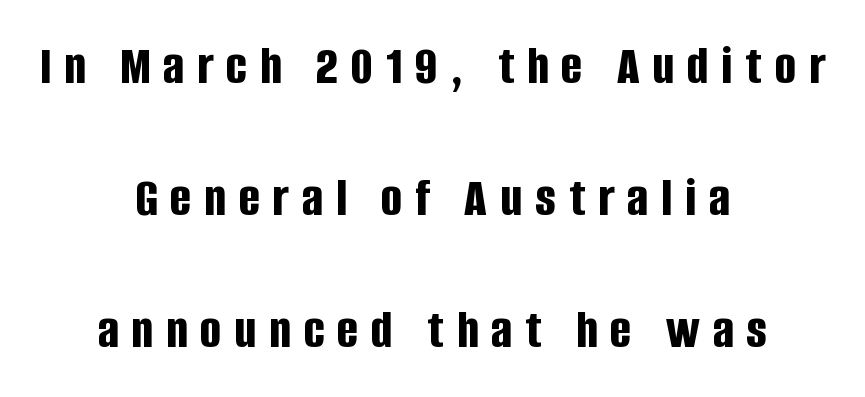
The image shows 56 px bold, condensed sans-serif type, upright; set centered, loose line spacing (2.36x), unusually wide letter spacing (+0.23 em), not underlined; low stroke contrast and a large x-height.
